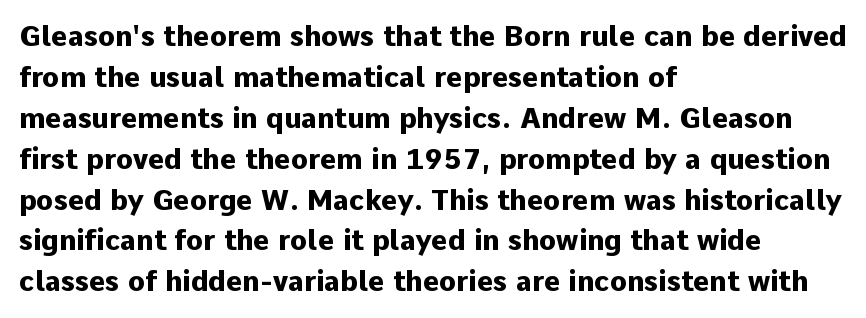
Italic: no, the glyphs are upright roman. In CSS terms this would be text-align: left. Heavy-handed strokes throughout: this text is bold. Nothing sits at the stroke ends, so this counts as sans-serif.
